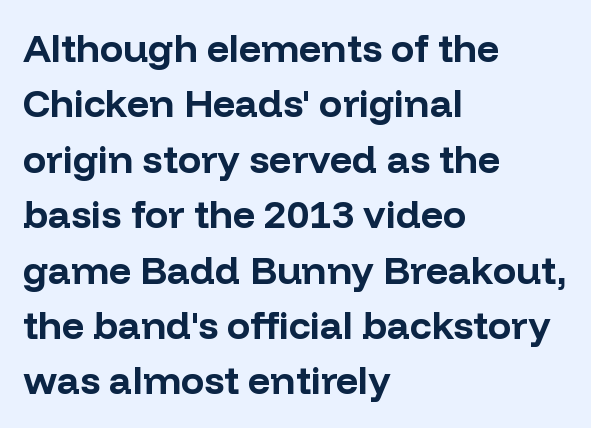
Q: Is the text bold? A: Yes.
Q: Is the text italic (slanted)? A: No, it is upright.
Q: Is the typeface a serif or a sans-serif typeface? A: Sans-serif.
Q: Is the text underlined? A: No.
Q: How is the paragraph aligned? A: Left-aligned.
Q: Is the spacing between letters normal or unusually wide? A: Normal.
Q: Is the spacing between lines tight, normal or loose? A: Normal.
Q: Width (condensed, normal, or wide)? A: Normal.
Q: Stroke contrast? A: Low.
Q: x-height? A: Medium.
Q: Monospaced? A: No.
